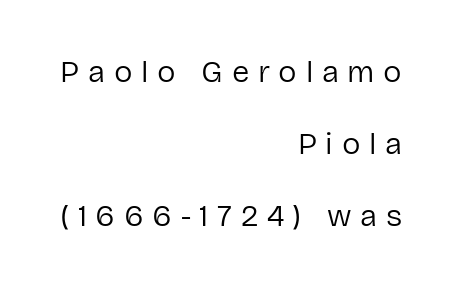
The face used here is rendered with a markedly widened letterfit. Check the space under the baseline: it is left empty. Does the leading feel generous? Absolutely, it's lavish. These lines stack with their right ends in a neat column. A roman cut, with each character standing at attention. These lines are composed in type without serifs.
